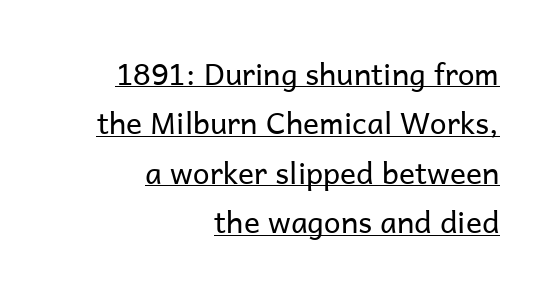
Q: Is the text bold? A: No.
Q: Is the text italic (slanted)? A: No, it is upright.
Q: Is the typeface a serif or a sans-serif typeface? A: Sans-serif.
Q: Is the text underlined? A: Yes.
Q: How is the paragraph aligned? A: Right-aligned.
Q: Is the spacing between letters normal or unusually wide? A: Normal.
Q: Is the spacing between lines tight, normal or loose? A: Normal.
Q: Width (condensed, normal, or wide)? A: Normal.
Q: Stroke contrast? A: Low.
Q: x-height? A: Medium.
Q: Monospaced? A: No.
